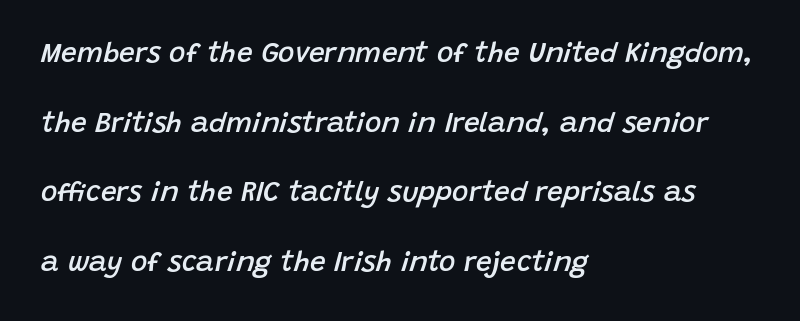
The image shows 28 px semibold type, italic (leaning right); set left-aligned, loose line spacing (2.49x), normal letter spacing, not underlined; low stroke contrast and a large x-height.
